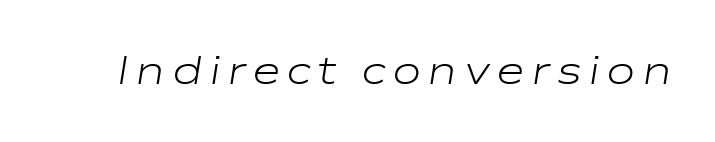
The image shows 40 px light, wide type, italic (leaning right); set not underlined; low stroke contrast and a medium x-height.
